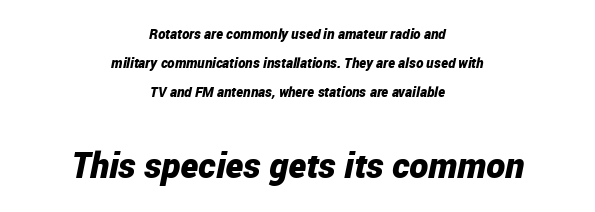
Every row of glyphs is offset so its center matches the block's center. Note the varied advance widths — an 'i' is clearly narrower than an 'm'. Does the lettering tilt? It does — this is italic. These words are printed bold, with thick strokes throughout. Decoration check: the copy has no underline. Airy leading.
